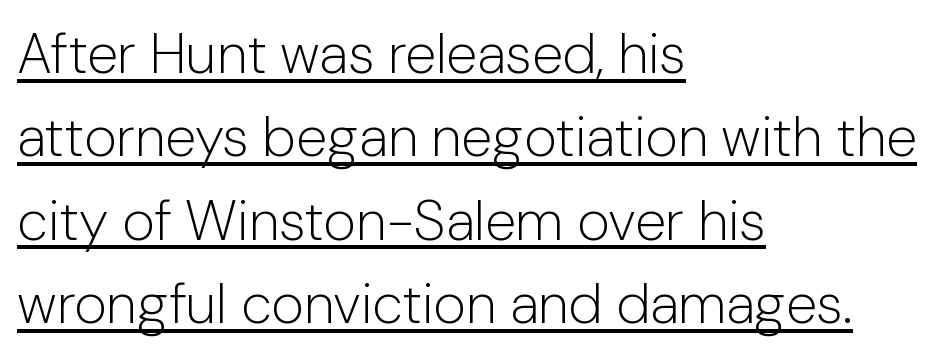
Stem width sits at or under what a default text font uses. One glance says typical: line gaps are just what's usual. This is sans-serif lettering, the kind often seen on screens and signage. The string is rendered with underlining switched on. Typeset ragged right — the left edge is the straight one. Think of a printed novel: that variable character pitch is what you see here.
